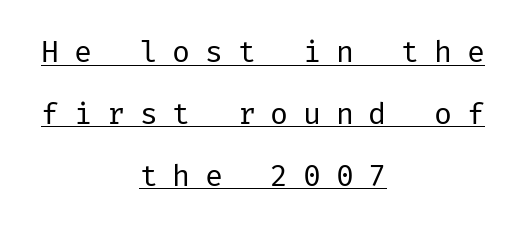
Unlike italic type, these characters show no tilt at all. Does extra space separate the letters? Yes, quite a lot of it. The face used here is a sans, in the tradition of grotesques and geometrics. Is this a heavy cut? Hardly; it is regular or lighter. Summary of vertical rhythm: relaxed, with wide interline spacing. The rendering uses the underline text-decoration.
